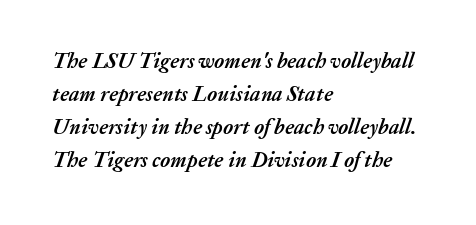
Q: Is the text bold? A: Yes.
Q: Is the text italic (slanted)? A: Yes, it leans right by about 20 degrees.
Q: Is the text underlined? A: No.
Q: How is the paragraph aligned? A: Left-aligned.
Q: Is the spacing between letters normal or unusually wide? A: Normal.
Q: Is the spacing between lines tight, normal or loose? A: Normal.
